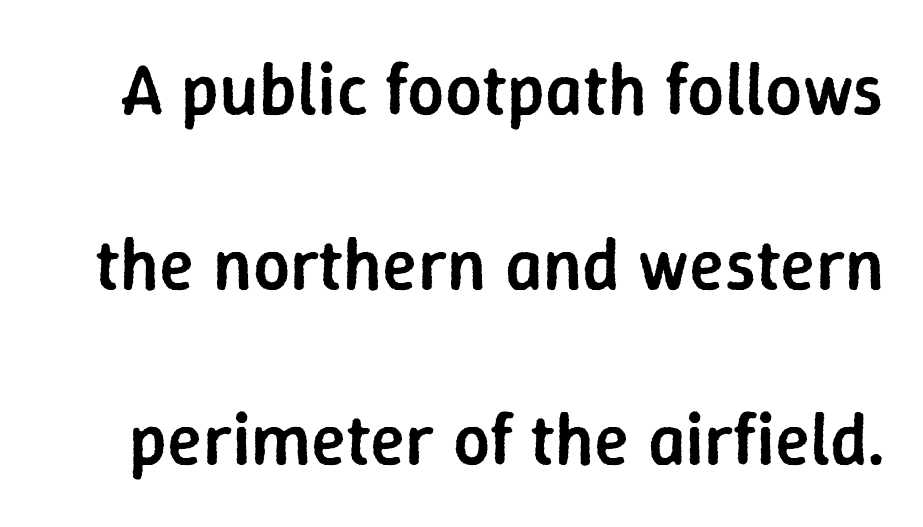
The image shows 73 px semibold sans-serif type, upright; set loose line spacing (2.4x), normal letter spacing, not underlined; low stroke contrast and a medium x-height.
